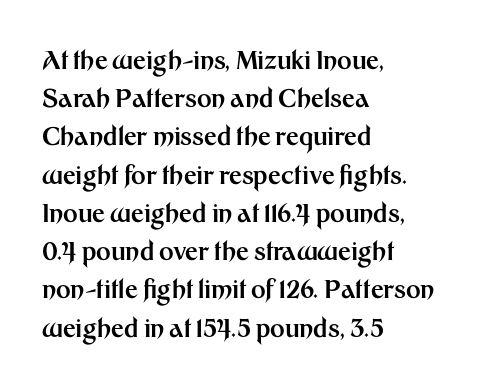
The image shows 25 px bold type, upright; set left-aligned, normal line spacing (1.53x), normal letter spacing, not underlined.
